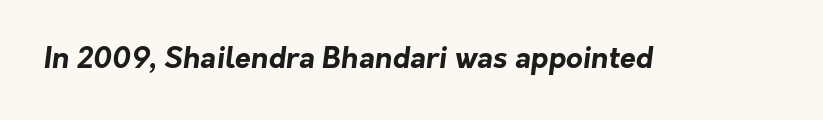
{"serif": "no", "bold": "yes", "weight": "bold", "width": "normal", "stroke_contrast": "low", "x_height": "medium", "monospaced": "no", "underline": "no", "letter_spacing": "normal", "letter_spacing_em": 0.0, "glyph_px": 29}
